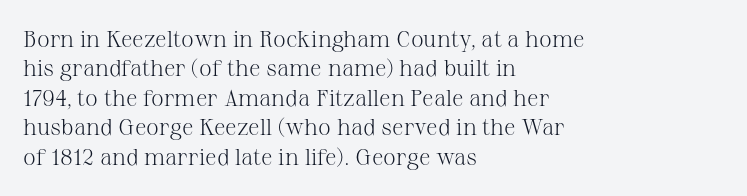
{"italic": "no", "bold": "no", "underline": "no", "align": "left", "line_spacing": "normal", "line_spacing_ratio": 1.28, "letter_spacing": "normal", "letter_spacing_em": 0.0, "glyph_px": 23}
